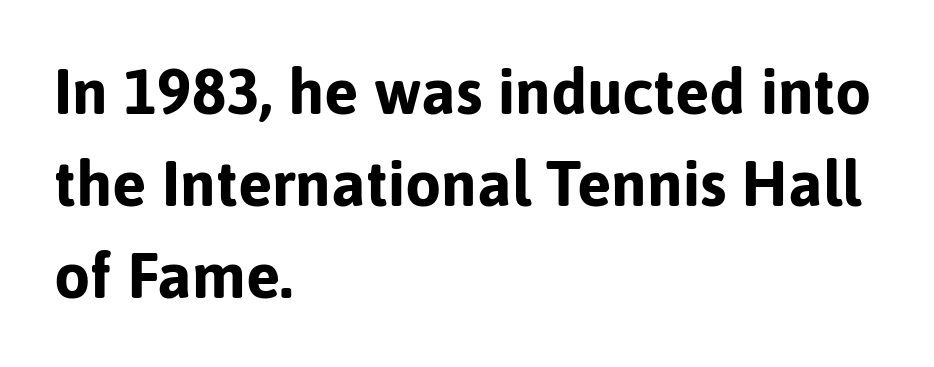
Q: Is the text bold? A: Yes.
Q: Is the text italic (slanted)? A: No, it is upright.
Q: Is the typeface a serif or a sans-serif typeface? A: Sans-serif.
Q: Is the text underlined? A: No.
Q: How is the paragraph aligned? A: Left-aligned.
Q: Is the spacing between letters normal or unusually wide? A: Normal.
Q: Is the spacing between lines tight, normal or loose? A: Normal.
Q: Width (condensed, normal, or wide)? A: Normal.
Q: Stroke contrast? A: Low.
Q: x-height? A: Medium.
Q: Monospaced? A: No.
